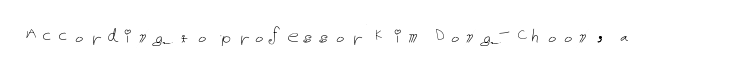
Honestly, there is no underline to notice here at all. This is roman type, the default non-slanted kind. Weight: not bold — regular or lighter.
